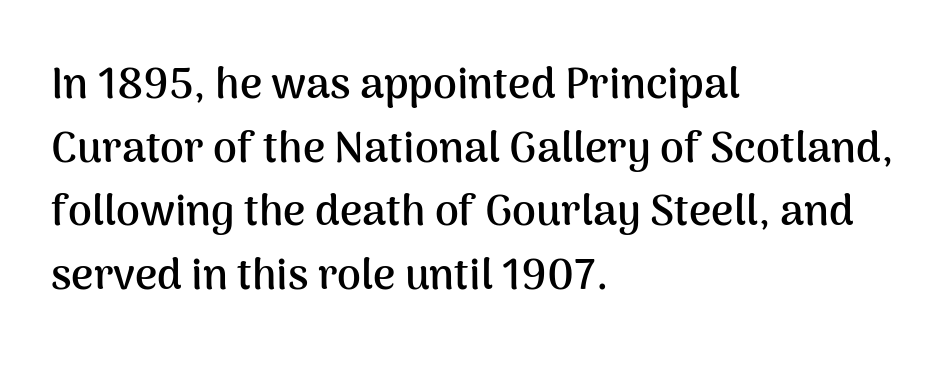
The image shows 43 px semibold sans-serif type, upright; set left-aligned, normal line spacing (1.48x), normal letter spacing, not underlined; medium stroke contrast and a medium x-height.
